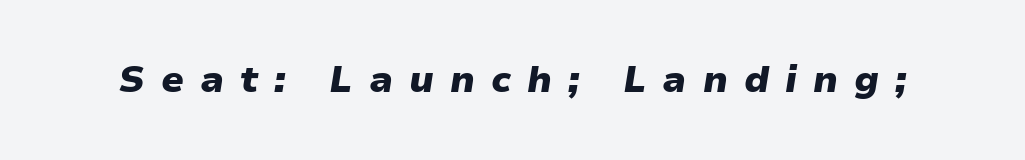
{"italic": "yes", "lean": "right", "slant_degrees": 9, "bold": "yes", "weight": "heavy", "width": "normal", "stroke_contrast": "low", "x_height": "medium", "monospaced": "no", "underline": "no", "letter_spacing": "wide", "letter_spacing_em": 0.43, "glyph_px": 37}
